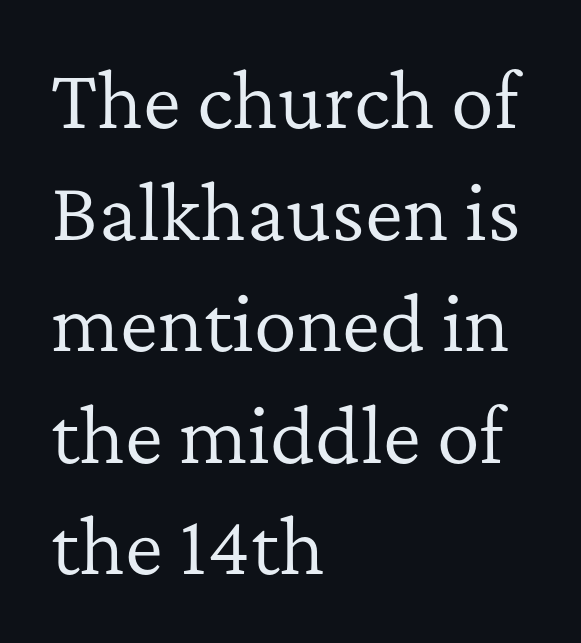
Q: Is the text bold? A: No.
Q: Is the text italic (slanted)? A: No, it is upright.
Q: Is the typeface a serif or a sans-serif typeface? A: Serif.
Q: Is the text underlined? A: No.
Q: How is the paragraph aligned? A: Left-aligned.
Q: Is the spacing between letters normal or unusually wide? A: Normal.
Q: Is the spacing between lines tight, normal or loose? A: Normal.
Q: Width (condensed, normal, or wide)? A: Normal.
Q: Stroke contrast? A: Low.
Q: x-height? A: Medium.
Q: Monospaced? A: No.
